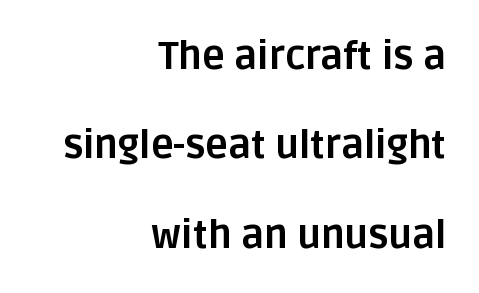
Q: Is the text bold? A: Yes.
Q: Is the text italic (slanted)? A: No, it is upright.
Q: Is the typeface a serif or a sans-serif typeface? A: Sans-serif.
Q: Is the text underlined? A: No.
Q: How is the paragraph aligned? A: Right-aligned.
Q: Is the spacing between letters normal or unusually wide? A: Normal.
Q: Is the spacing between lines tight, normal or loose? A: Loose.
Q: Width (condensed, normal, or wide)? A: Normal.
Q: Stroke contrast? A: Low.
Q: x-height? A: Large.
Q: Monospaced? A: No.
